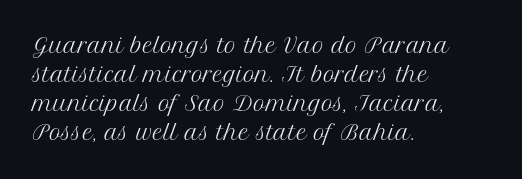
Q: Is the text bold? A: No.
Q: Is the text italic (slanted)? A: Yes.
Q: Is the text underlined? A: No.
Q: How is the paragraph aligned? A: Left-aligned.
Q: Is the spacing between letters normal or unusually wide? A: Normal.
Q: Is the spacing between lines tight, normal or loose? A: Normal.
